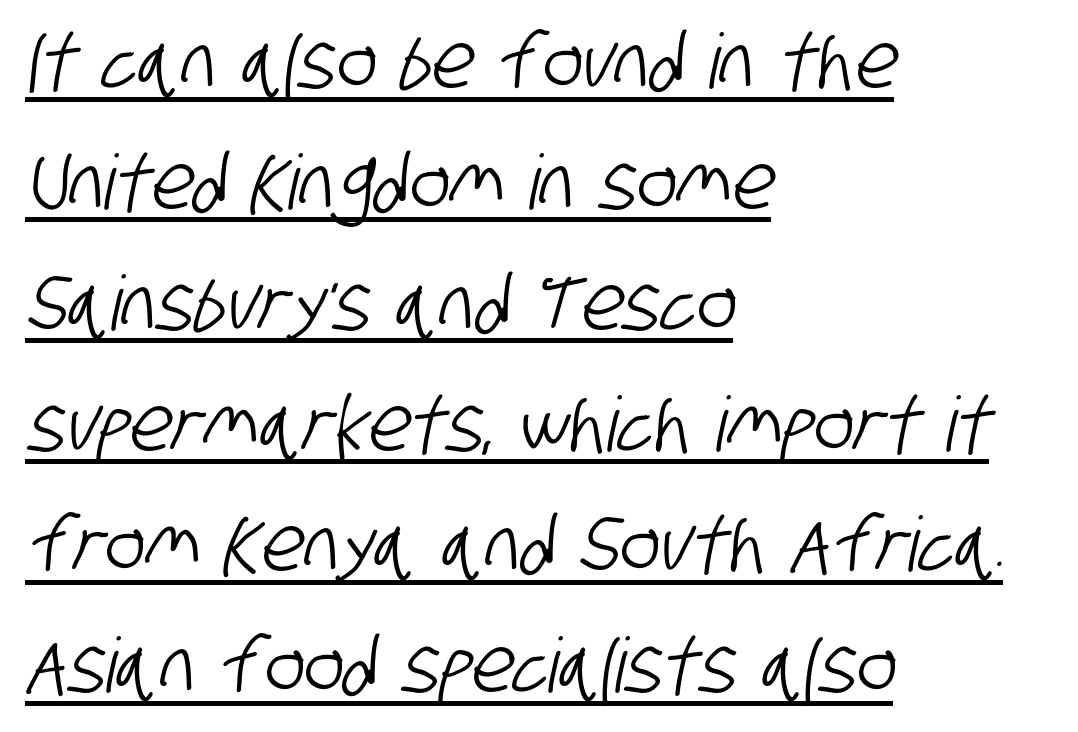
{"serif": "no", "width": "condensed", "stroke_contrast": "low", "x_height": "large", "monospaced": "no", "underline": "yes", "align": "left", "line_spacing": "normal", "line_spacing_ratio": 1.59, "letter_spacing": "normal", "letter_spacing_em": 0.0, "glyph_px": 76}
